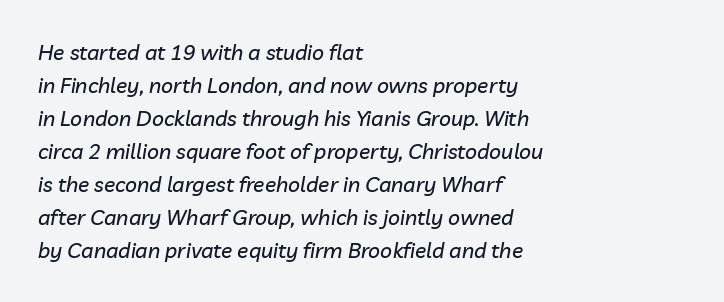
The image shows 21 px text type, italic (leaning right); set left-aligned, normal line spacing (1.57x), normal letter spacing, not underlined.
